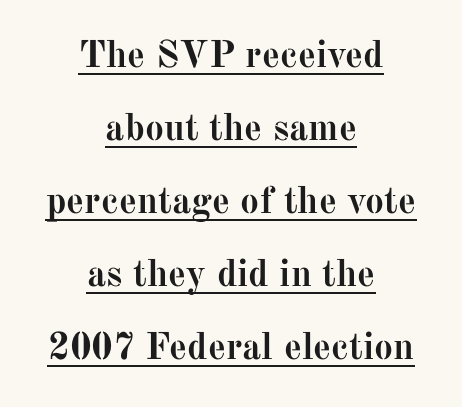
Q: Is the text bold? A: Yes.
Q: Is the text italic (slanted)? A: No, it is upright.
Q: Is the typeface a serif or a sans-serif typeface? A: Serif.
Q: Is the text underlined? A: Yes.
Q: How is the paragraph aligned? A: Centered.
Q: Is the spacing between letters normal or unusually wide? A: Normal.
Q: Is the spacing between lines tight, normal or loose? A: Loose.
Q: Width (condensed, normal, or wide)? A: Normal.
Q: Stroke contrast? A: Medium.
Q: x-height? A: Medium.
Q: Monospaced? A: No.
